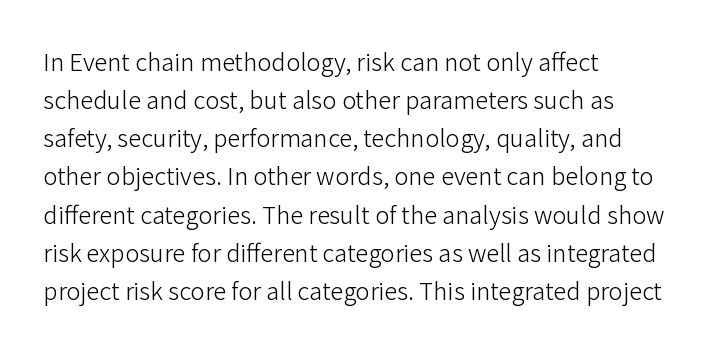
The image shows 24 px text type, upright; set left-aligned, normal line spacing (1.59x), normal letter spacing, not underlined.
